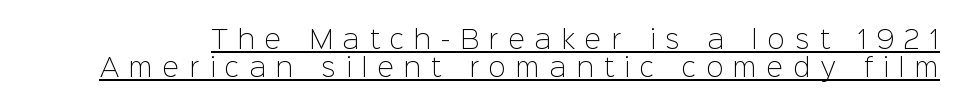
The face used here appears with an underline applied. The rendering inserts visible extra space after every character. Vertical strokes here are truly vertical. The weight tops out at a normal text grade. Interline gaps are noticeably narrow in this sample.
